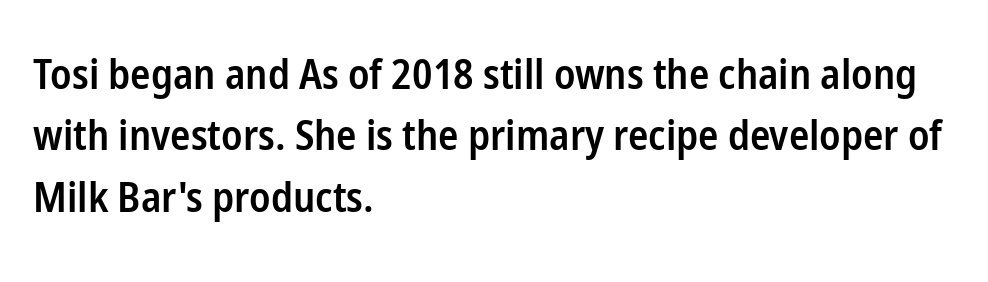
Q: Is the text bold? A: Semi-bold.
Q: Is the text italic (slanted)? A: No, it is upright.
Q: Is the typeface a serif or a sans-serif typeface? A: Sans-serif.
Q: Is the text underlined? A: No.
Q: How is the paragraph aligned? A: Left-aligned.
Q: Is the spacing between letters normal or unusually wide? A: Normal.
Q: Is the spacing between lines tight, normal or loose? A: Normal.
Q: Width (condensed, normal, or wide)? A: Condensed.
Q: Stroke contrast? A: Low.
Q: x-height? A: Medium.
Q: Monospaced? A: No.
